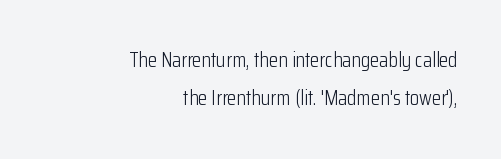
{"italic": "no", "bold": "no", "underline": "no", "align": "right", "line_spacing_ratio": 1.82, "letter_spacing": "normal", "letter_spacing_em": 0.0, "glyph_px": 21}
